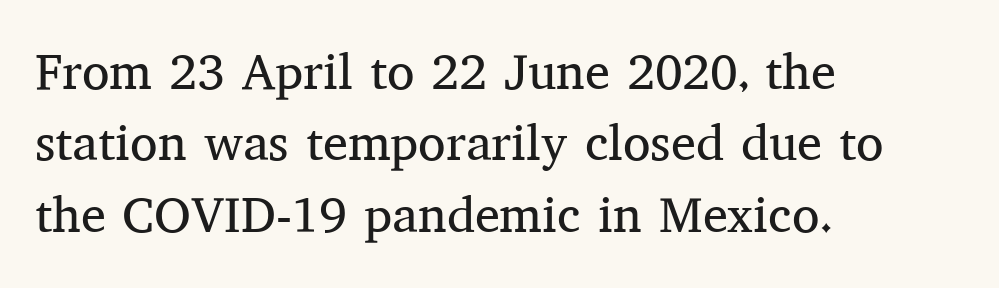
The image shows 50 px regular-weight serif type, upright; set left-aligned, normal line spacing (1.43x), normal letter spacing, not underlined; medium stroke contrast and a medium x-height.
